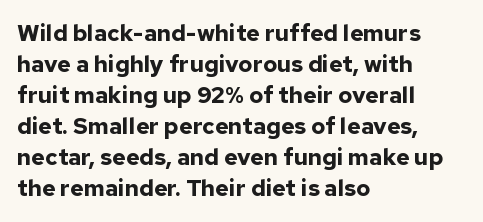
{"italic": "no", "bold": "yes", "underline": "no", "align": "left", "line_spacing": "normal", "line_spacing_ratio": 1.35, "letter_spacing": "normal", "letter_spacing_em": 0.0, "glyph_px": 23}
